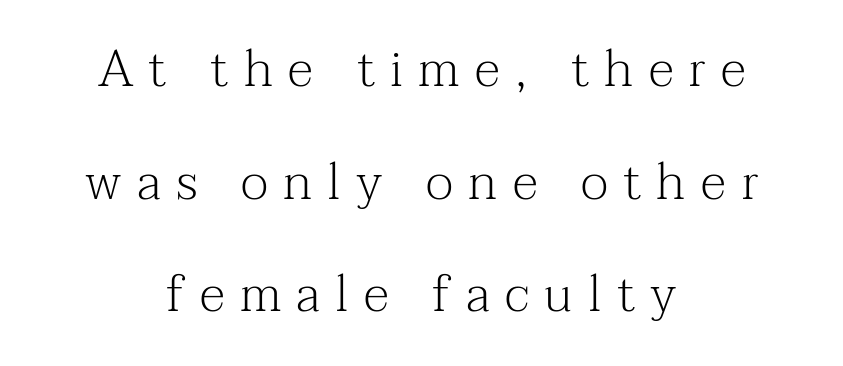
{"serif": "yes", "italic": "no", "bold": "no", "weight": "light", "width": "normal", "stroke_contrast": "medium", "x_height": "medium", "monospaced": "no", "underline": "no", "align": "center", "line_spacing": "loose", "line_spacing_ratio": 2.21, "letter_spacing": "wide", "letter_spacing_em": 0.3, "glyph_px": 51}
